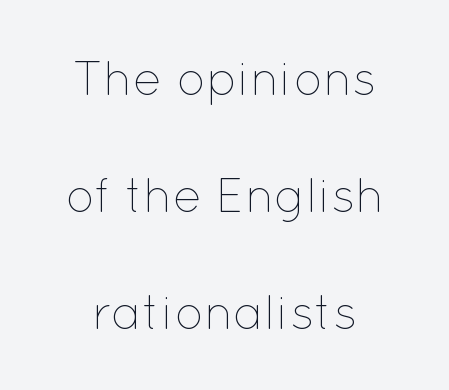
Regarding leading, the lines here are spaced well apart. No extra ink here — the face is not bold. Varying glyph widths throughout — classic text-font behaviour. There is no visible air inserted between adjacent glyphs.
